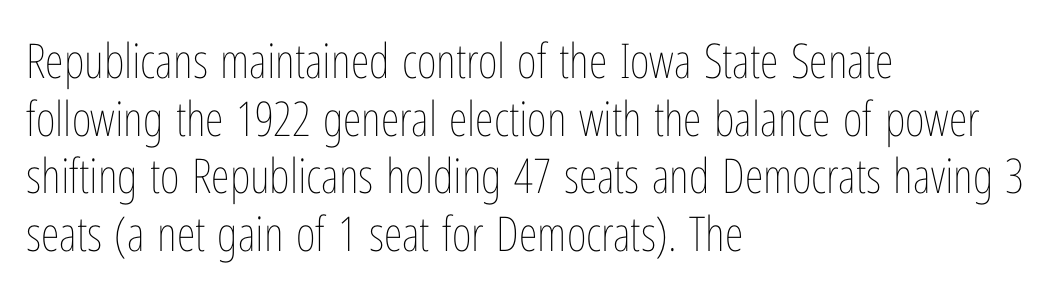
{"italic": "no", "bold": "no", "weight": "thin", "width": "condensed", "stroke_contrast": "low", "x_height": "medium", "monospaced": "no", "underline": "no", "align": "left", "line_spacing_ratio": 1.2, "letter_spacing": "normal", "letter_spacing_em": 0.0, "glyph_px": 48}
